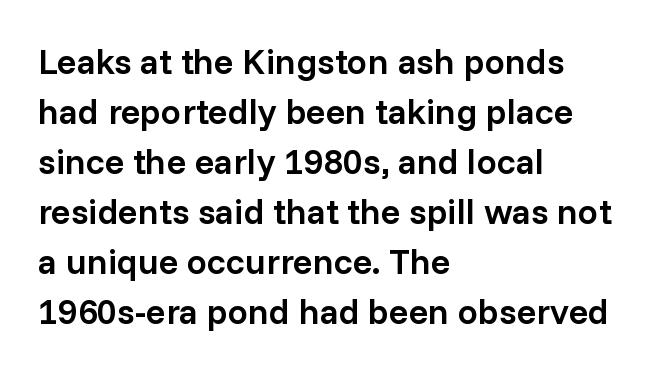
These lines keep a tight, regular rhythm from letter to letter. A normal amount of white space separates one row of letters from the next. This rendering features lettering with no underline. Horizontal alignment here is leftward, the default for most running prose.
